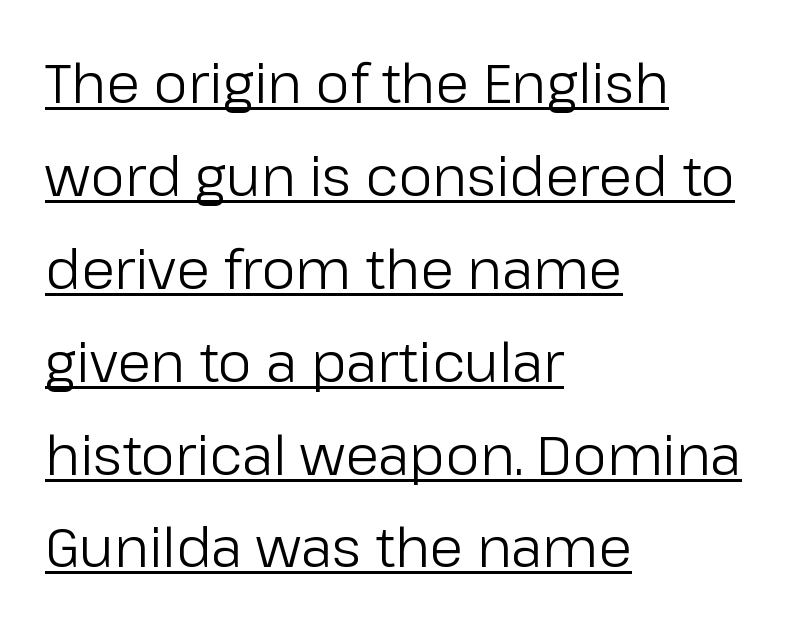
Q: Is the text bold? A: No.
Q: Is the text italic (slanted)? A: No, it is upright.
Q: Is the typeface a serif or a sans-serif typeface? A: Sans-serif.
Q: Is the text underlined? A: Yes.
Q: How is the paragraph aligned? A: Left-aligned.
Q: Is the spacing between letters normal or unusually wide? A: Normal.
Q: Width (condensed, normal, or wide)? A: Normal.
Q: Stroke contrast? A: Low.
Q: x-height? A: Medium.
Q: Monospaced? A: No.
